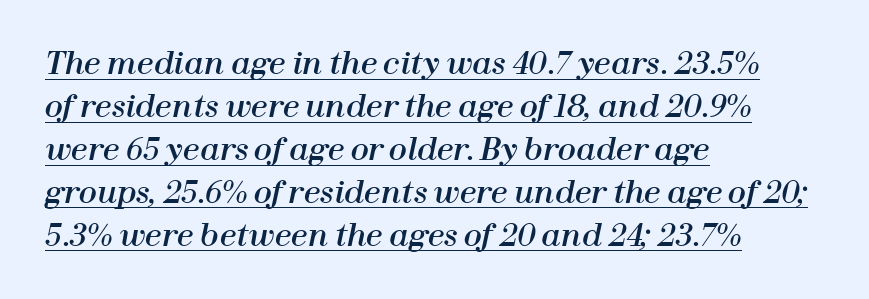
The image shows 30 px text type, italic (leaning right); set left-aligned, normal line spacing (1.43x), normal letter spacing, underlined; high stroke contrast and a medium x-height.
